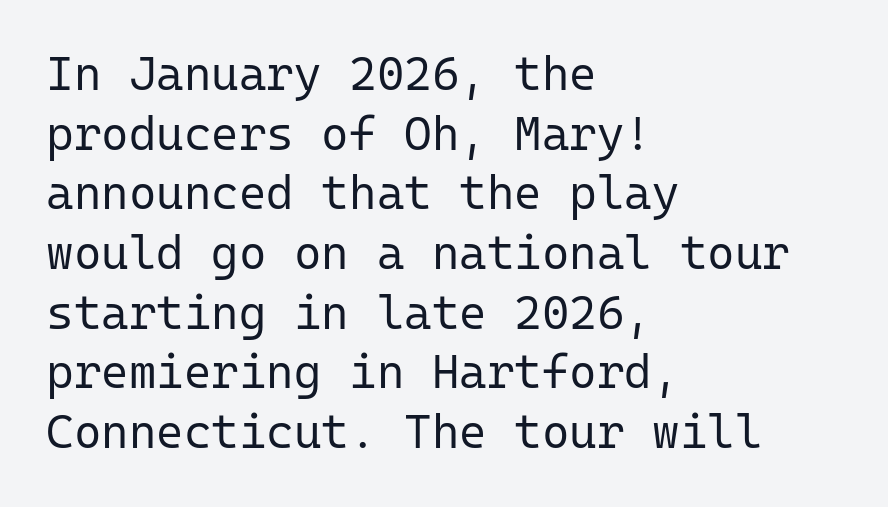
The image shows 47 px regular-weight sans-serif type, upright, monospaced; set left-aligned, normal line spacing (1.27x), normal letter spacing, not underlined; low stroke contrast and a medium x-height.
